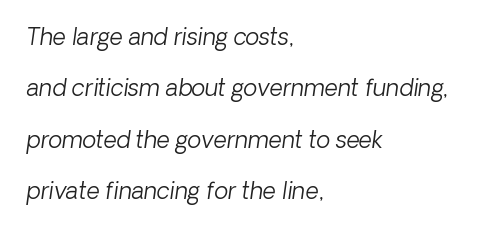
The image shows 23 px text type; set left-aligned, loose line spacing (2.23x), normal letter spacing, not underlined.
